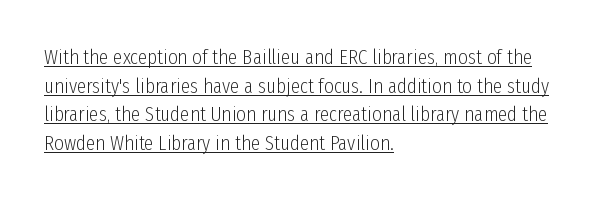
{"italic": "no", "bold": "no", "underline": "yes", "align": "left", "line_spacing": "normal", "line_spacing_ratio": 1.36, "letter_spacing": "normal", "letter_spacing_em": 0.0, "glyph_px": 21}
